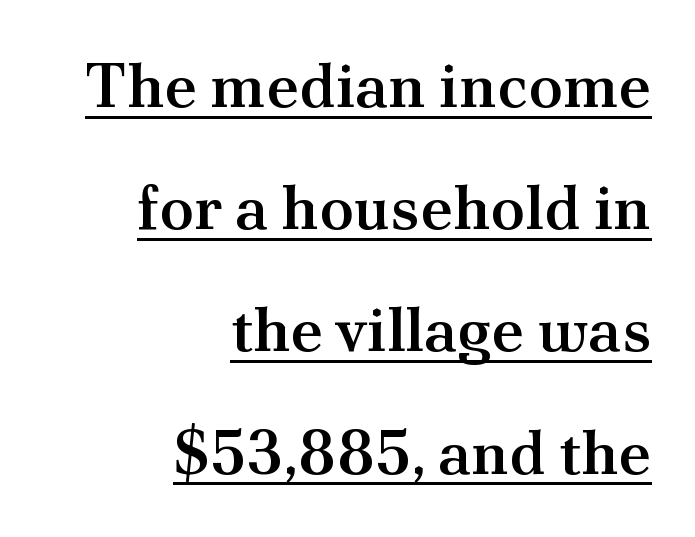
{"serif": "yes", "italic": "no", "bold": "semi", "weight": "semibold", "width": "normal", "stroke_contrast": "medium", "x_height": "small", "monospaced": "no", "underline": "yes", "align": "right", "line_spacing": "loose", "line_spacing_ratio": 1.94, "letter_spacing": "normal", "letter_spacing_em": 0.0, "glyph_px": 63}
